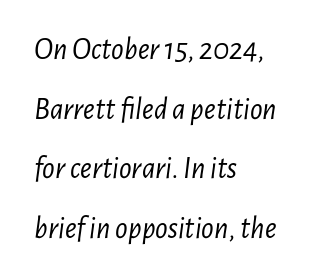
The image shows 31 px light, condensed type, italic (leaning right); set left-aligned, loose line spacing (1.92x), normal letter spacing, not underlined; low stroke contrast and a medium x-height.
